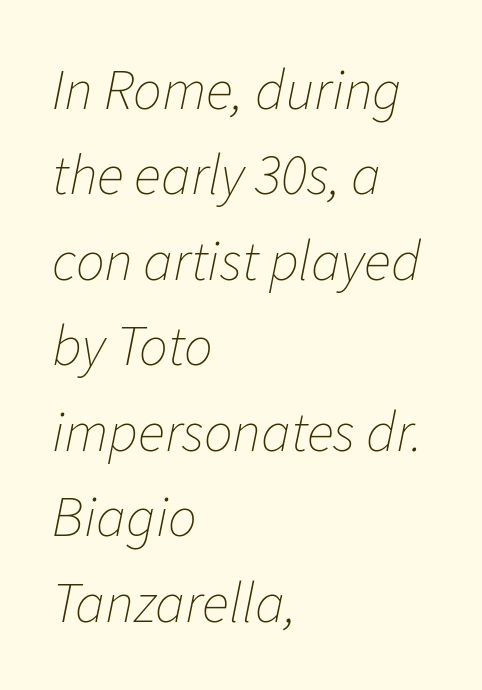
Q: Is the text bold? A: No.
Q: Is the text italic (slanted)? A: Yes, it leans right by about 11 degrees.
Q: Is the text underlined? A: No.
Q: How is the paragraph aligned? A: Left-aligned.
Q: Is the spacing between letters normal or unusually wide? A: Normal.
Q: Is the spacing between lines tight, normal or loose? A: Normal.
Q: Width (condensed, normal, or wide)? A: Normal.
Q: Stroke contrast? A: Low.
Q: x-height? A: Medium.
Q: Monospaced? A: No.
